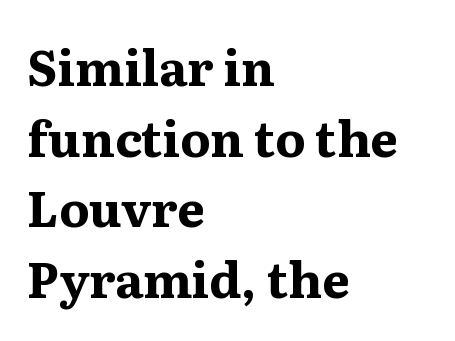
The font is running at its bold setting. The rendering uses natural spacing where letterforms have individual widths. Posture: vertical. Font category for this specimen: serif.
